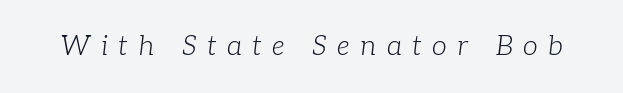
No extra ink here — the face is not bold. The strip under each line holds only bare page. Words appear elongated and porous because spacing is wide. Notice how the stems are inclined rather than vertical — that's the hallmark of italics.
